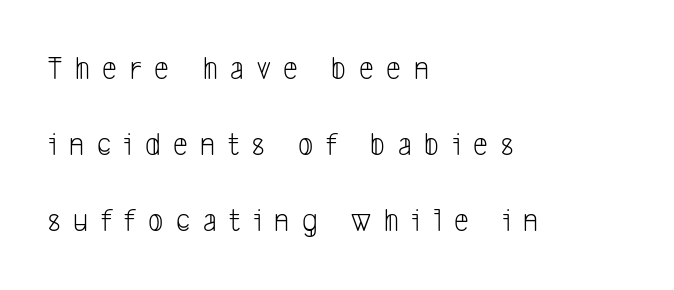
The block of text is sparse from top to bottom, with ample space between rows. Varying glyph widths throughout — classic text-font behaviour. Short note: letters widely spaced. The passage shown is typeset with a sans-serif family.
